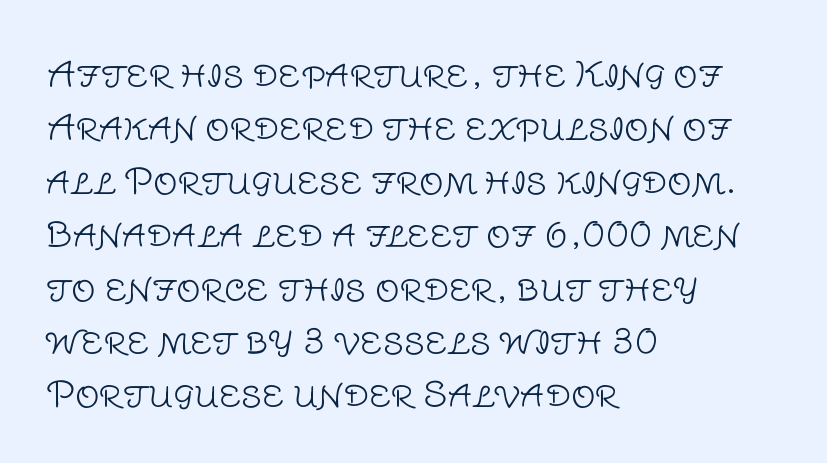
The typesetting does not lean heavy: it is not bold. Nothing sits at the stroke ends, so this counts as sans-serif. Do the characters align in a grid? No, the font is proportional. Is the block centered? No — it sits flush against the left margin. Inter-character spacing is left at the font's built-in metrics.
